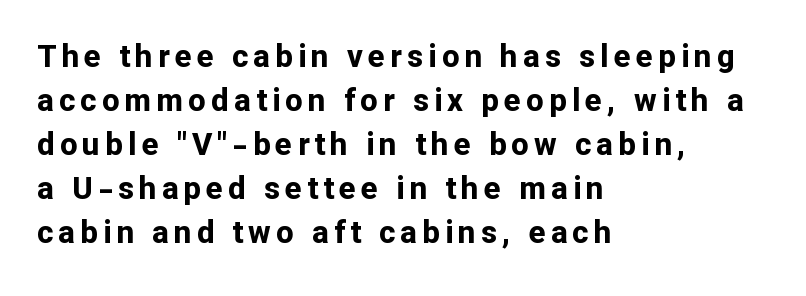
The image shows 31 px bold sans-serif type, upright; set left-aligned, normal line spacing (1.42x), not underlined; low stroke contrast and a medium x-height.
